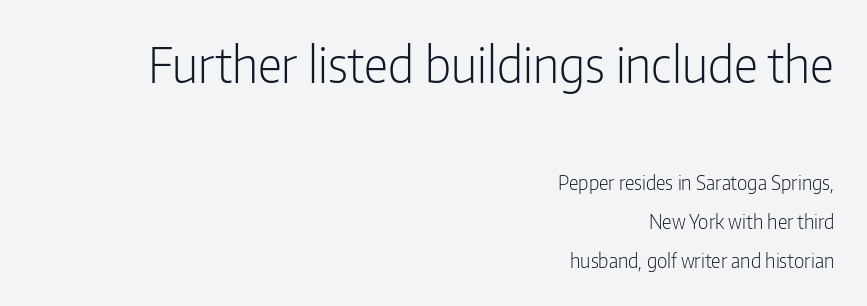
The image shows 48 px light, condensed sans-serif type, upright; set right-aligned, loose line spacing (2.05x), normal letter spacing, not underlined; the first (top) block is 2.53x larger; low stroke contrast and a medium x-height.
